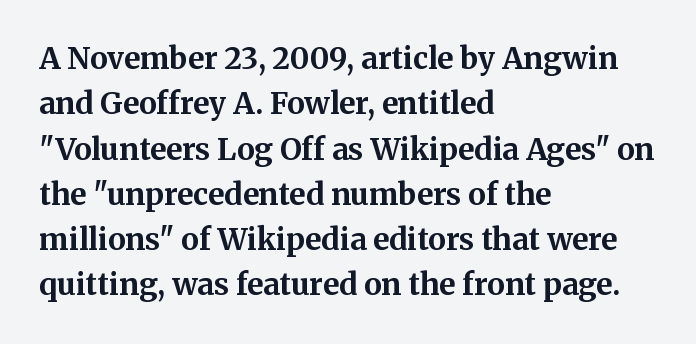
Q: Is the text bold? A: Yes.
Q: Is the text italic (slanted)? A: No, it is upright.
Q: Is the typeface a serif or a sans-serif typeface? A: Serif.
Q: Is the text underlined? A: No.
Q: How is the paragraph aligned? A: Left-aligned.
Q: Is the spacing between letters normal or unusually wide? A: Normal.
Q: Is the spacing between lines tight, normal or loose? A: Normal.
Q: Width (condensed, normal, or wide)? A: Normal.
Q: Stroke contrast? A: Medium.
Q: x-height? A: Medium.
Q: Monospaced? A: No.
